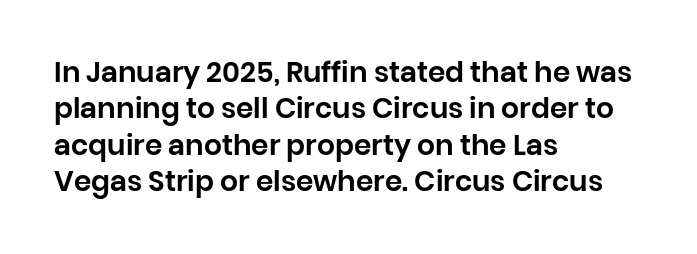
The image shows 28 px sans-serif type, upright; set left-aligned, normal line spacing (1.3x), normal letter spacing, not underlined; low stroke contrast and a large x-height.
